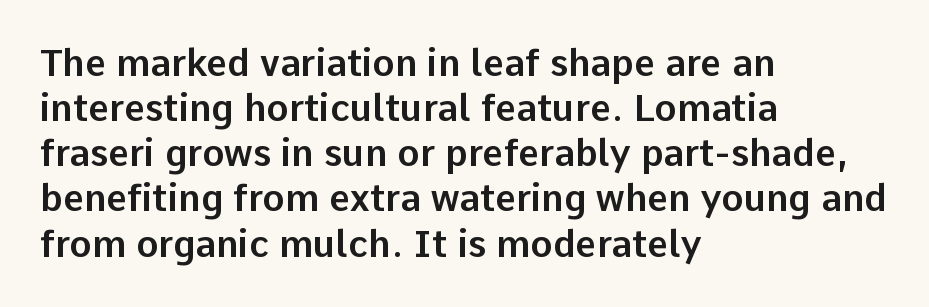
These lines are rendered in a variable-pitch font. Examine the stroke ends and you'll find no serifs. The gaps between neighbouring characters are ordinary and unremarkable. In terms of posture, this sample is upright.
